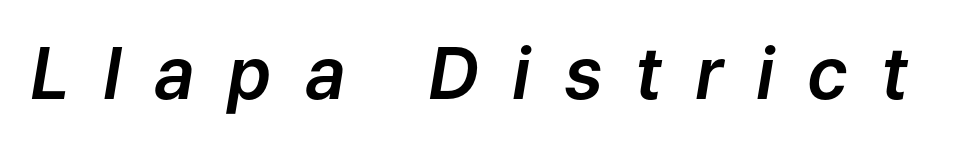
Q: Is the text italic (slanted)? A: Yes, it leans right by about 9 degrees.
Q: Is the text underlined? A: No.
Q: Is the spacing between letters normal or unusually wide? A: Unusually wide.
Q: Width (condensed, normal, or wide)? A: Normal.
Q: Stroke contrast? A: Low.
Q: x-height? A: Medium.
Q: Monospaced? A: No.
